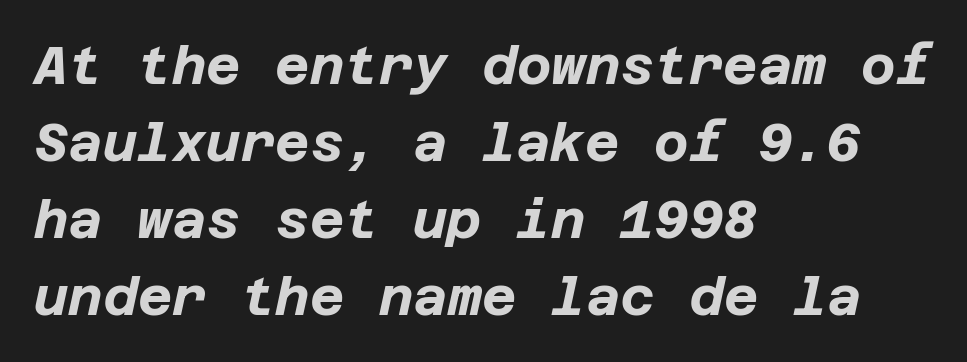
Look at the tracking — it's just the regular setting, nothing added. Short and long lines alike share a common starting point at left. Plain, unruled lines of type. This sample uses an oblique cut, with every glyph tilted off the vertical. This is heavy type, rendered in bold.
